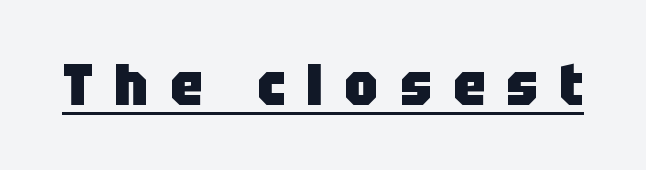
The image shows 58 px heavy sans-serif type, upright; set unusually wide letter spacing (+0.37 em), underlined; low stroke contrast and a large x-height.
